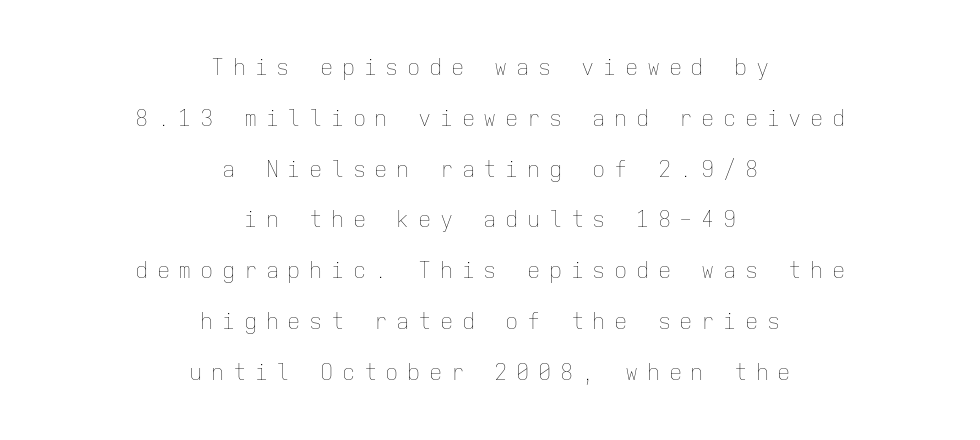
The image shows 22 px text type, upright; set centered, loose line spacing (2.31x), unusually wide letter spacing (+0.39 em), not underlined.
